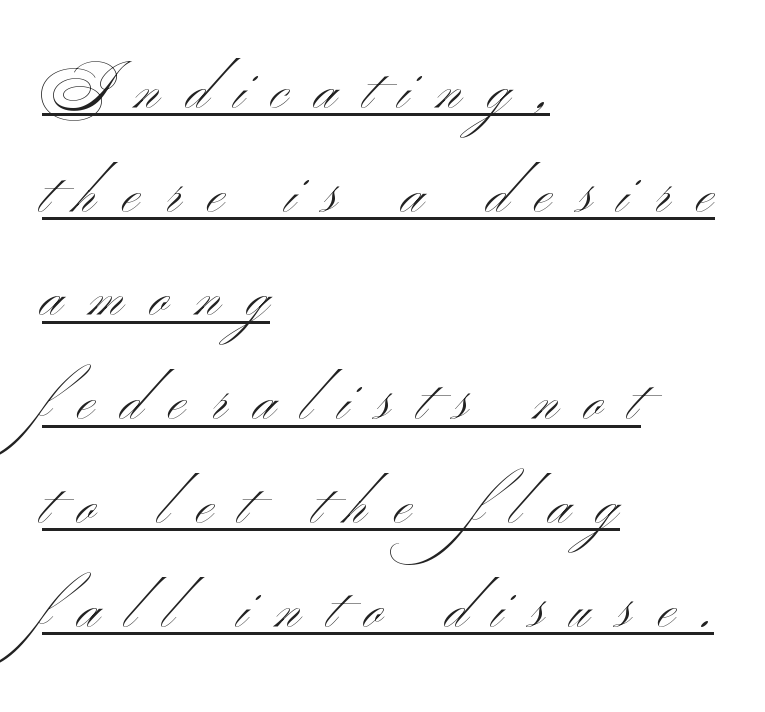
The image shows 57 px light, wide sans-serif type; set left-aligned, line spacing 1.82x, unusually wide letter spacing (+0.47 em), underlined; medium stroke contrast and a small x-height.
